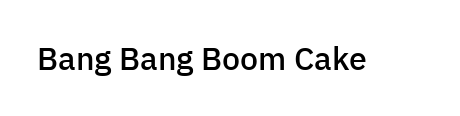
{"serif": "no", "italic": "no", "bold": "semi", "weight": "semibold", "width": "normal", "stroke_contrast": "low", "x_height": "medium", "monospaced": "no", "underline": "no", "letter_spacing": "normal", "letter_spacing_em": 0.0, "glyph_px": 32}
